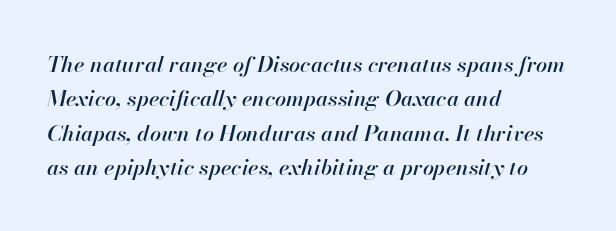
Notice how the passage keeps a crisp vertical edge on the left only. Glance below the letters and you will spot only blank space. Does the lettering tilt? It does — this is italic. Caption: standard tracking, unaltered. Rows of type keep a routine distance in the vertical direction.
